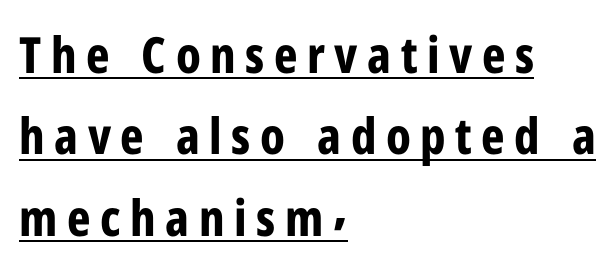
{"serif": "no", "italic": "no", "bold": "yes", "weight": "bold", "width": "condensed", "stroke_contrast": "low", "x_height": "medium", "monospaced": "no", "underline": "yes", "align": "left", "line_spacing": "normal", "line_spacing_ratio": 1.63, "glyph_px": 50}
